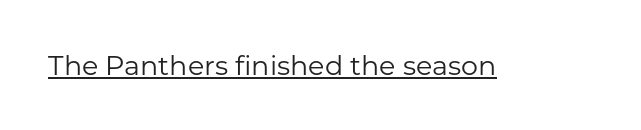
{"italic": "no", "bold": "no", "underline": "yes", "letter_spacing": "normal", "letter_spacing_em": 0.0, "glyph_px": 27}
